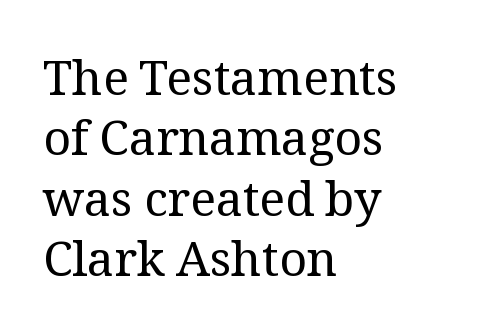
The image shows 48 px regular-weight serif type, upright; set left-aligned, normal line spacing (1.26x), normal letter spacing, not underlined; medium stroke contrast and a medium x-height.
